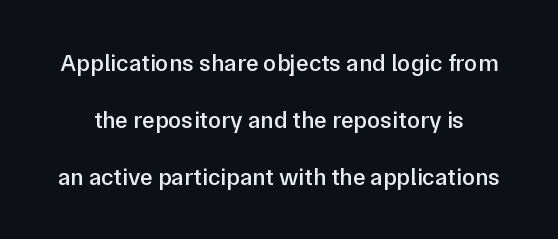
There is no visible air inserted between adjacent glyphs. Weight: semibold (demi). You can tell it's not italic because the verticals are truly vertical. The glyphs are unaccompanied by any horizontal stroke below them. Students, observe: this is what heavily led, spacious text looks like.
